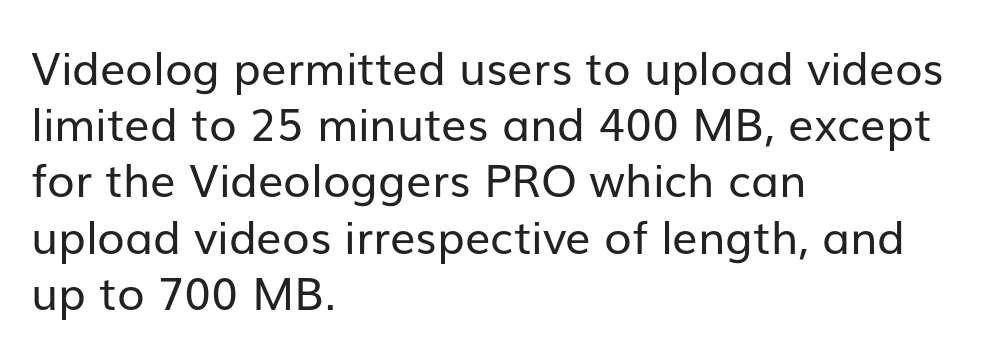
The image shows 45 px regular-weight sans-serif type, upright; set left-aligned, normal line spacing (1.25x), normal letter spacing, not underlined; low stroke contrast and a medium x-height.
